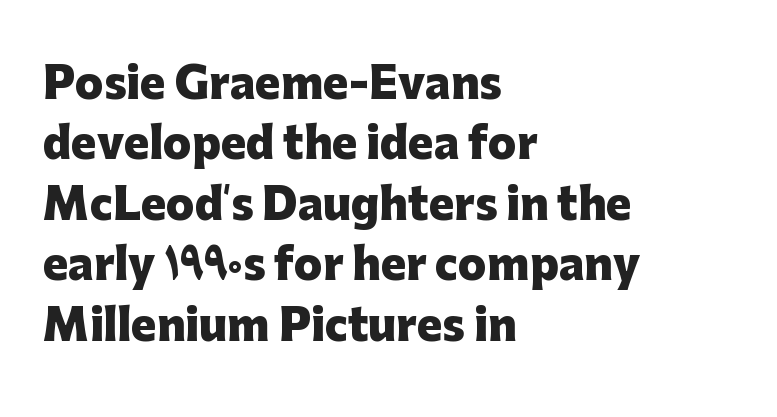
You can tell it's not italic because the verticals are truly vertical. The rag falls on the right side of this text block. The type family on display is of the sans-serif kind. On the weight axis this lands at bold, roughly 700. Descender tails drop into unmarked territory. One glance says typical: line gaps are just what's usual.
